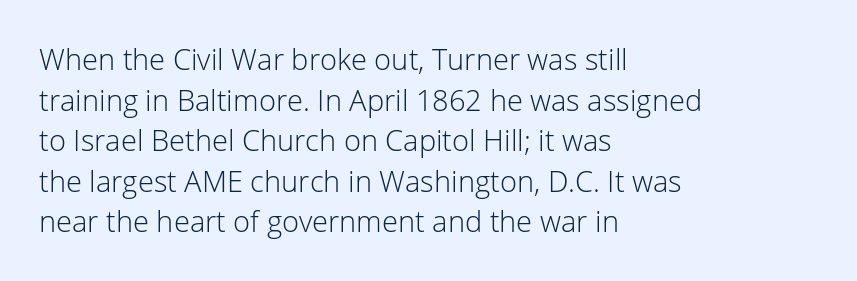
{"serif": "no", "italic": "no", "bold": "no", "weight": "light", "width": "normal", "stroke_contrast": "low", "x_height": "medium", "monospaced": "no", "underline": "no", "align": "left", "line_spacing": "normal", "line_spacing_ratio": 1.4, "letter_spacing": "normal", "letter_spacing_em": 0.0, "glyph_px": 29}
